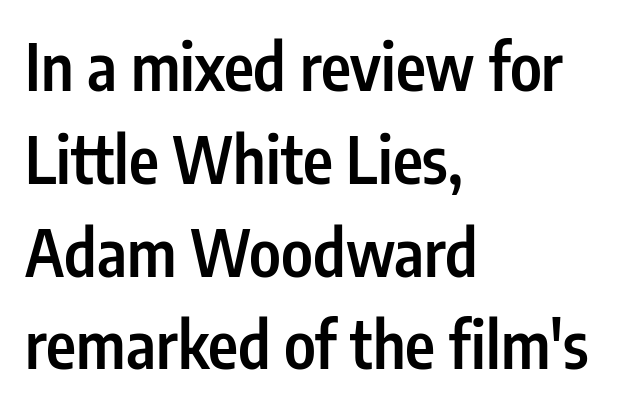
Q: Is the text bold? A: Semi-bold.
Q: Is the text italic (slanted)? A: No, it is upright.
Q: Is the typeface a serif or a sans-serif typeface? A: Sans-serif.
Q: Is the text underlined? A: No.
Q: How is the paragraph aligned? A: Left-aligned.
Q: Is the spacing between letters normal or unusually wide? A: Normal.
Q: Is the spacing between lines tight, normal or loose? A: Normal.
Q: Width (condensed, normal, or wide)? A: Condensed.
Q: Stroke contrast? A: Low.
Q: x-height? A: Medium.
Q: Monospaced? A: No.
